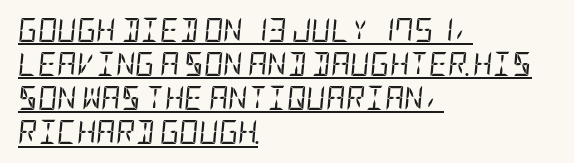
The image shows 24 px text type, italic (leaning right); set left-aligned, normal line spacing (1.42x), normal letter spacing, underlined.
